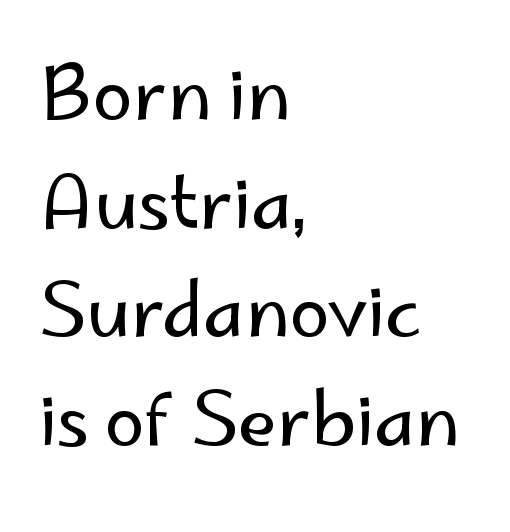
Q: Is the text bold? A: No.
Q: Is the text italic (slanted)? A: No, it is upright.
Q: Is the typeface a serif or a sans-serif typeface? A: Sans-serif.
Q: Is the text underlined? A: No.
Q: How is the paragraph aligned? A: Left-aligned.
Q: Is the spacing between letters normal or unusually wide? A: Normal.
Q: Is the spacing between lines tight, normal or loose? A: Normal.
Q: Width (condensed, normal, or wide)? A: Normal.
Q: Stroke contrast? A: Low.
Q: x-height? A: Small.
Q: Monospaced? A: No.
